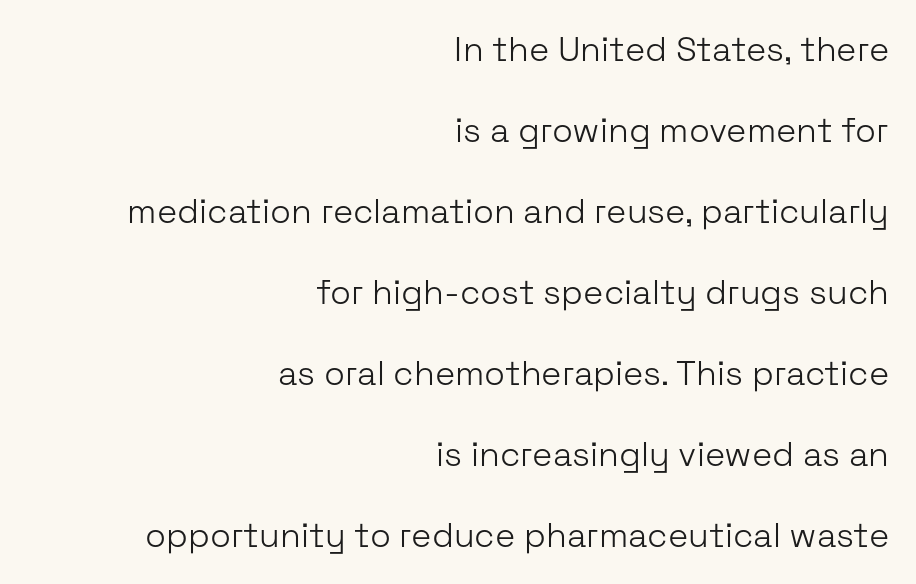
The image shows 34 px light sans-serif type, upright; set right-aligned, loose line spacing (2.38x), normal letter spacing, not underlined; low stroke contrast and a medium x-height.
